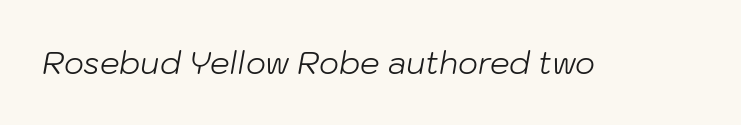
{"italic": "yes", "lean": "right", "slant_degrees": 10, "bold": "no", "weight": "light", "width": "normal", "stroke_contrast": "low", "x_height": "medium", "monospaced": "no", "underline": "no", "letter_spacing": "normal", "letter_spacing_em": 0.0, "glyph_px": 31}
